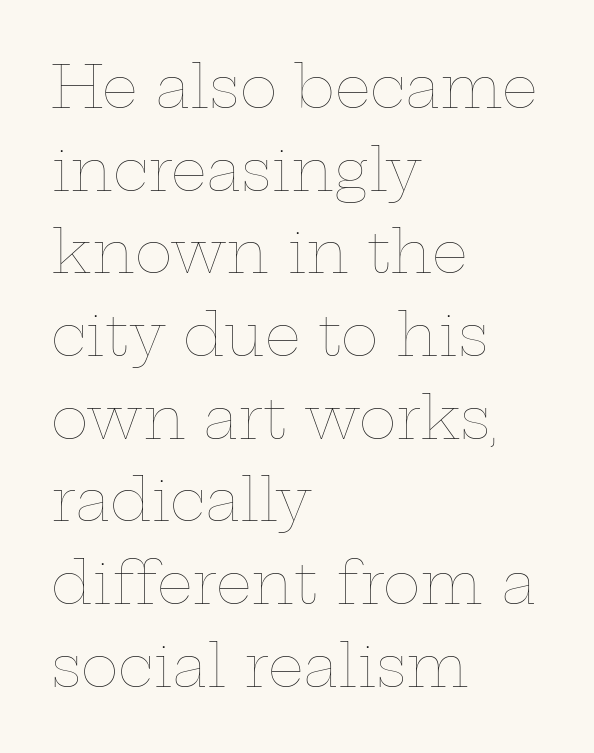
{"italic": "no", "bold": "no", "weight": "thin", "width": "wide", "stroke_contrast": "low", "x_height": "medium", "monospaced": "no", "underline": "no", "align": "left", "line_spacing": "normal", "line_spacing_ratio": 1.45, "letter_spacing": "normal", "letter_spacing_em": 0.0, "glyph_px": 57}
